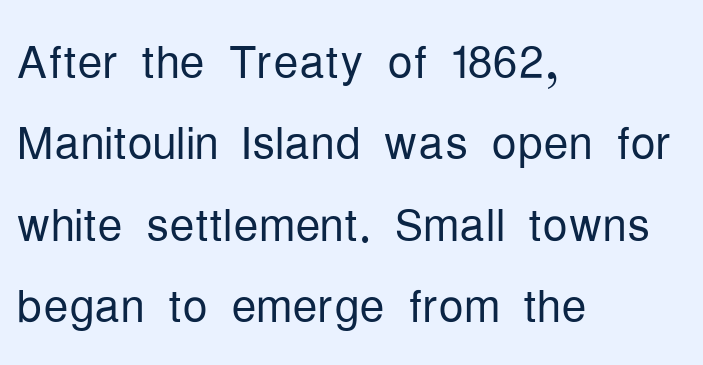
{"serif": "no", "italic": "no", "bold": "no", "weight": "light", "width": "condensed", "stroke_contrast": "low", "x_height": "medium", "monospaced": "no", "underline": "no", "align": "left", "line_spacing": "normal", "line_spacing_ratio": 1.29, "letter_spacing": "normal", "letter_spacing_em": 0.0, "glyph_px": 63}
